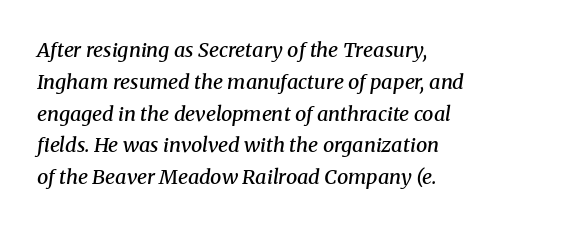
The image shows 20 px text type, italic (leaning right); set left-aligned, normal line spacing (1.59x), normal letter spacing, not underlined.
